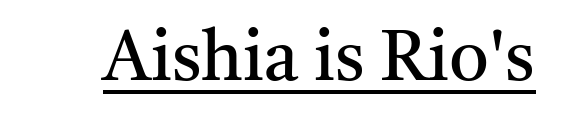
Q: Is the text bold? A: No.
Q: Is the text italic (slanted)? A: No, it is upright.
Q: Is the typeface a serif or a sans-serif typeface? A: Serif.
Q: Is the text underlined? A: Yes.
Q: Is the spacing between letters normal or unusually wide? A: Normal.
Q: Width (condensed, normal, or wide)? A: Normal.
Q: Stroke contrast? A: Medium.
Q: x-height? A: Medium.
Q: Monospaced? A: No.
